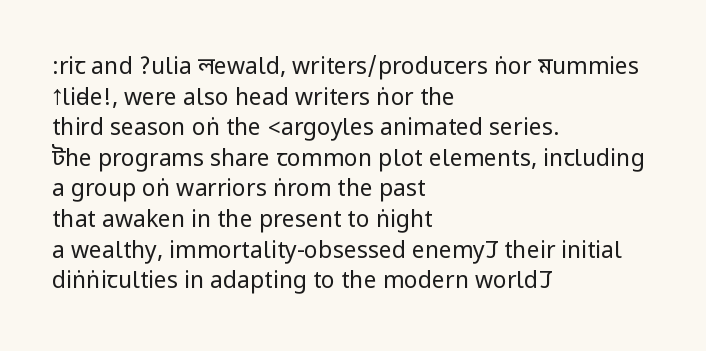
The image shows 23 px text type, upright; set left-aligned, normal line spacing (1.33x), normal letter spacing, not underlined.
